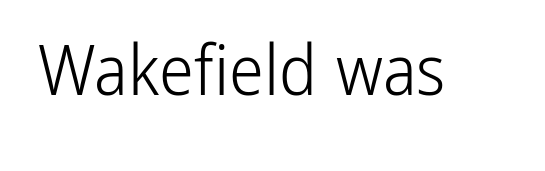
Q: Is the text bold? A: No.
Q: Is the text italic (slanted)? A: No, it is upright.
Q: Is the typeface a serif or a sans-serif typeface? A: Sans-serif.
Q: Is the text underlined? A: No.
Q: Is the spacing between letters normal or unusually wide? A: Normal.
Q: Width (condensed, normal, or wide)? A: Condensed.
Q: Stroke contrast? A: Low.
Q: x-height? A: Medium.
Q: Monospaced? A: No.
